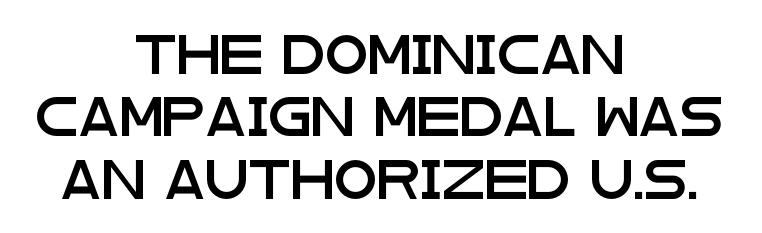
The passage shown is not underscored anywhere. A typesetter would call this leading conventional body-copy spacing. Spacing verdict: proportional, widths tailored to each character. This sample uses plain, unmodified letter spacing. In terms of posture, this sample is upright. Horizontally, the lines are justified to the midpoint only.
